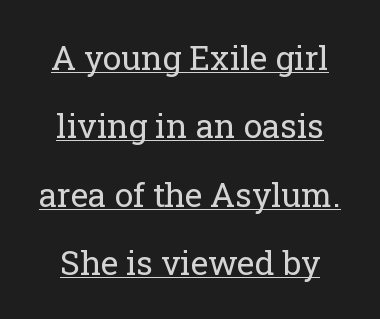
The image shows 33 px regular-weight serif type, upright; set loose line spacing (2.07x), normal letter spacing, underlined; low stroke contrast and a medium x-height.
